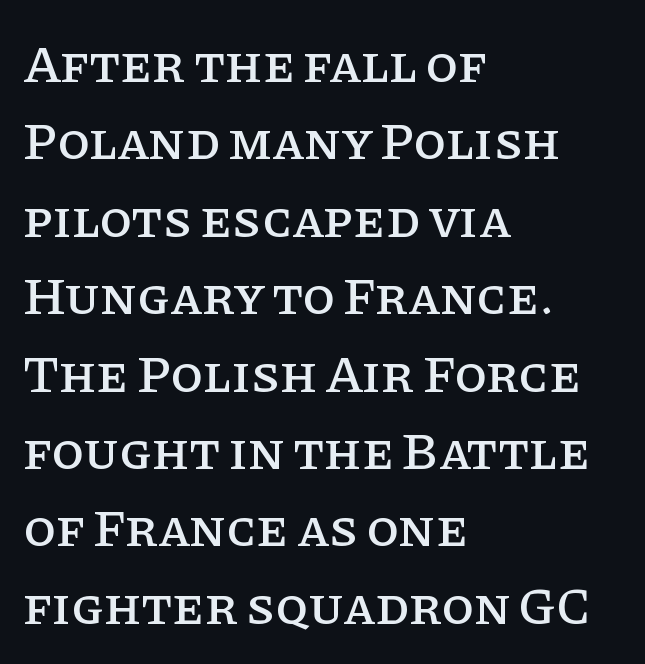
Do the characters align in a grid? No, the font is proportional. Every character sits straight up, as roman type does. What kind of face is this? One with serifs. Look at the tracking — it's just the regular setting, nothing added. If you drew a ruler down the left edge, every line would touch it. Each row of text sits above clean, open space.
